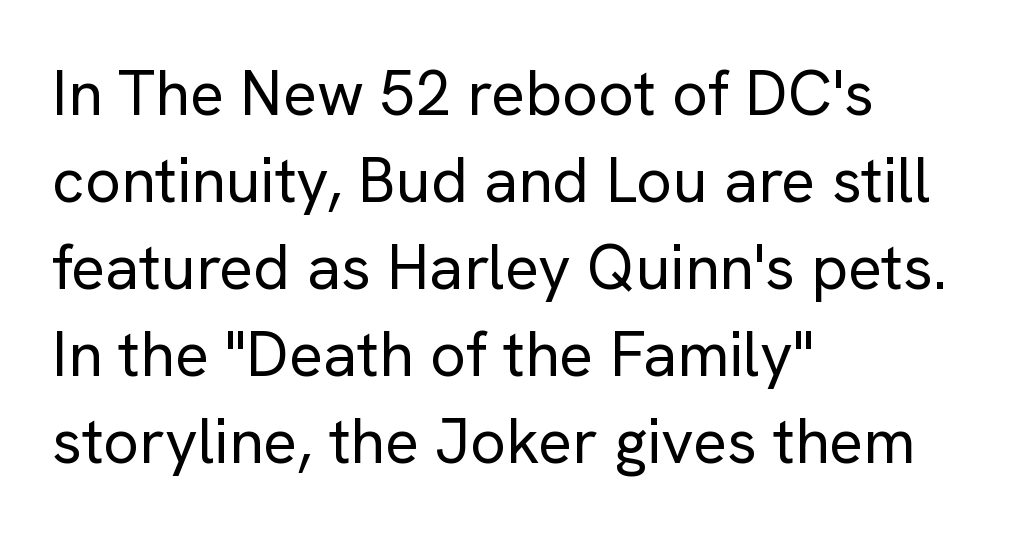
Q: Is the text bold? A: No.
Q: Is the text italic (slanted)? A: No, it is upright.
Q: Is the typeface a serif or a sans-serif typeface? A: Sans-serif.
Q: Is the text underlined? A: No.
Q: How is the paragraph aligned? A: Left-aligned.
Q: Is the spacing between letters normal or unusually wide? A: Normal.
Q: Is the spacing between lines tight, normal or loose? A: Normal.
Q: Width (condensed, normal, or wide)? A: Normal.
Q: Stroke contrast? A: Low.
Q: x-height? A: Medium.
Q: Monospaced? A: No.
